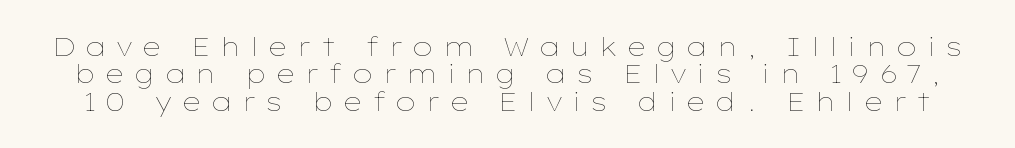
{"italic": "no", "bold": "no", "underline": "no", "line_spacing": "tight", "line_spacing_ratio": 1.05, "letter_spacing": "wide", "letter_spacing_em": 0.35, "glyph_px": 26}
